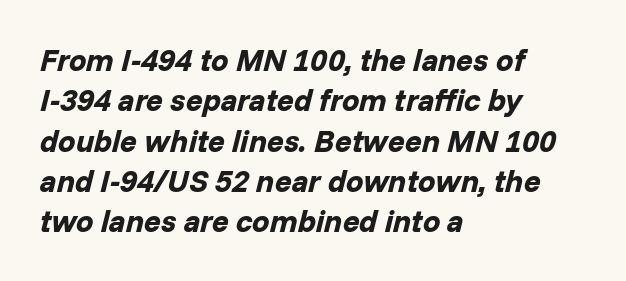
{"italic": "yes", "lean": "right", "slant_degrees": 14, "bold": "yes", "weight": "bold", "width": "normal", "stroke_contrast": "low", "x_height": "medium", "monospaced": "no", "underline": "no", "align": "left", "line_spacing": "normal", "line_spacing_ratio": 1.3, "letter_spacing": "normal", "letter_spacing_em": 0.0, "glyph_px": 31}
